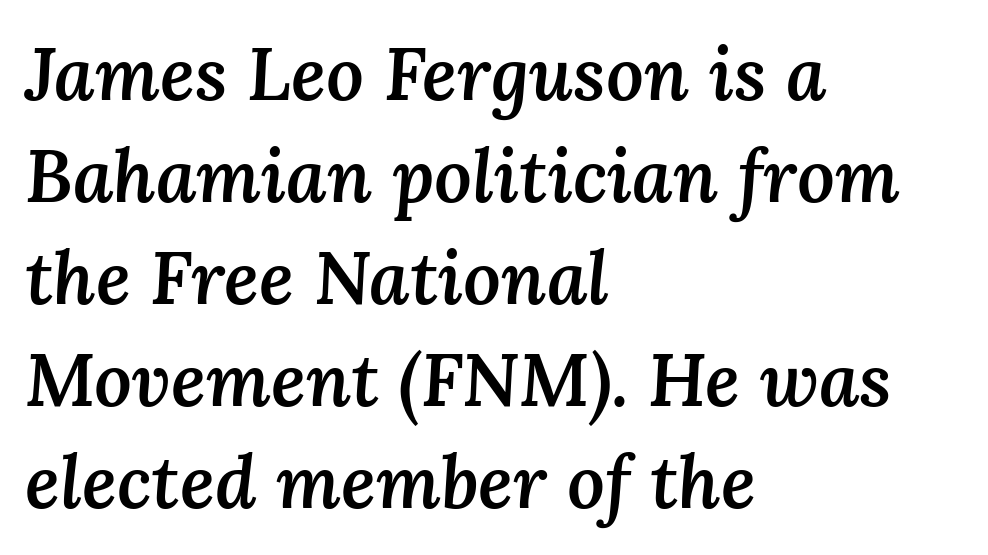
{"italic": "yes", "lean": "right", "slant_degrees": 3, "bold": "semi", "weight": "semibold", "width": "normal", "stroke_contrast": "medium", "x_height": "medium", "monospaced": "no", "underline": "no", "align": "left", "line_spacing": "normal", "line_spacing_ratio": 1.38, "letter_spacing": "normal", "letter_spacing_em": 0.0, "glyph_px": 74}
